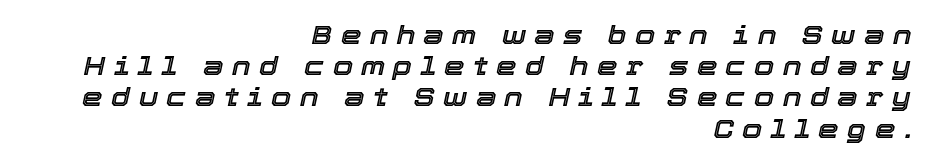
{"italic": "yes", "lean": "right", "slant_degrees": 12, "underline": "no", "align": "right", "line_spacing_ratio": 1.2, "letter_spacing": "wide", "letter_spacing_em": 0.32, "glyph_px": 26}
